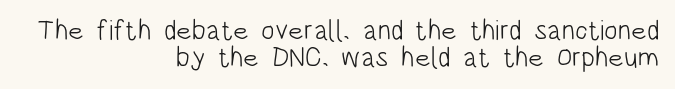
{"serif": "no", "italic": "no", "bold": "no", "weight": "light", "width": "condensed", "stroke_contrast": "low", "x_height": "large", "monospaced": "no", "underline": "no", "align": "right", "line_spacing": "tight", "line_spacing_ratio": 0.97, "letter_spacing": "normal", "letter_spacing_em": 0.0, "glyph_px": 28}
